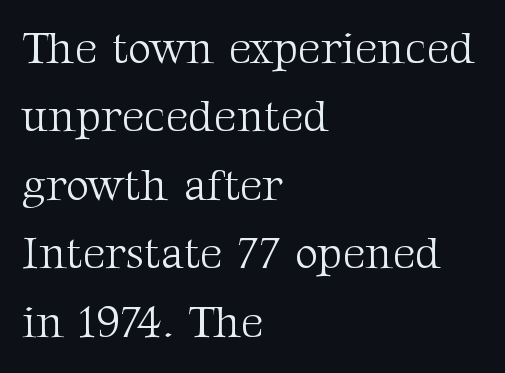
The image shows 45 px light serif type, upright; set left-aligned, normal line spacing (1.52x), normal letter spacing, not underlined; medium stroke contrast and a medium x-height.
